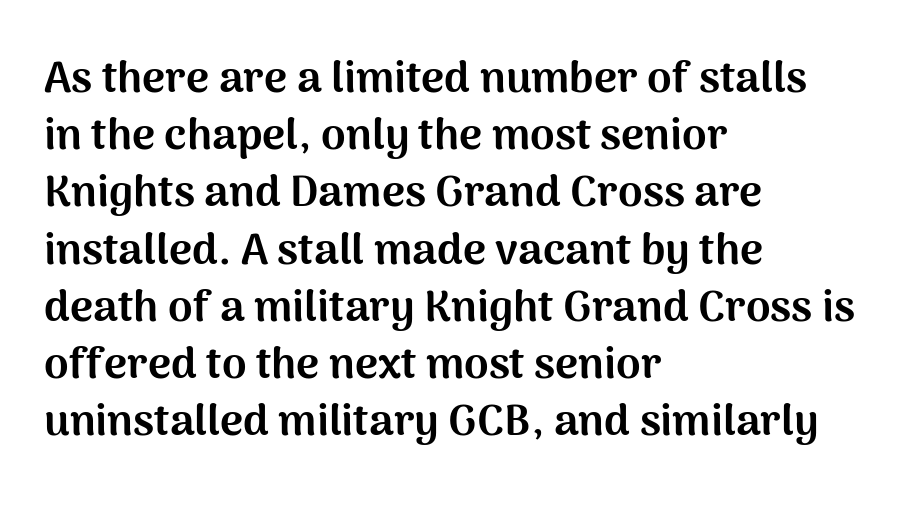
The gap between lines stays unmarked. The typography opts for an upright posture over an oblique one. Line beginnings align vertically; line endings do not. Bold? Absolutely — the strokes are thick and heavy. The font family rendered here belongs to the sans-serif group.
